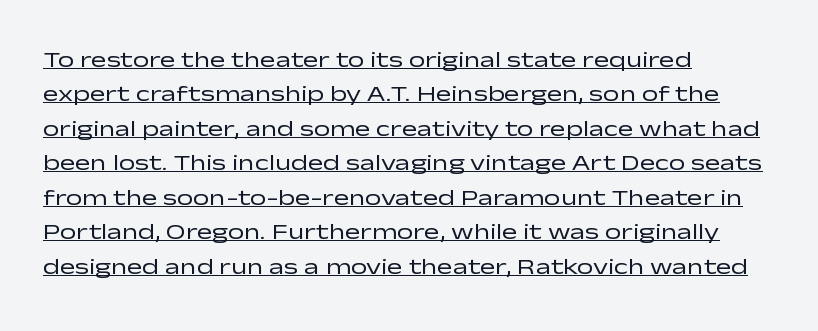
The image shows 23 px text type, upright; set left-aligned, normal line spacing (1.5x), normal letter spacing, underlined.
